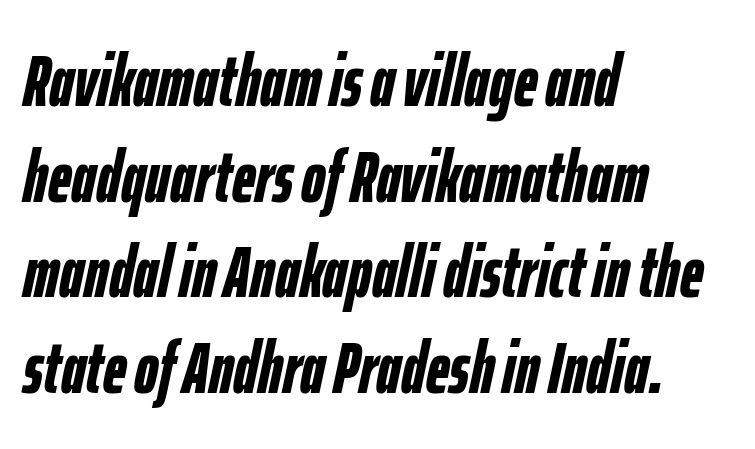
Nobody drew a line under any word here. The line texture is even and compact thanks to regular tracking. Rows of type keep a routine distance in the vertical direction. Which margin do the lines hug? The left one — the right edge is uneven. The lettering tilts uniformly, giving the passage an italic look. Varying glyph widths throughout — classic text-font behaviour.
